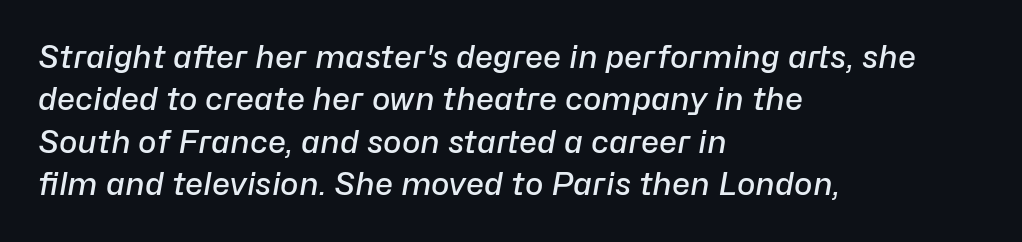
Baseline-to-baseline distance is the conventional proportion of letter height. The horizontal fit of the characters is conventional and even. Is this a fixed-width face? No — the glyphs have proportional, varying widths. The string is rendered with underlining switched off. How heavy is the stroke? Medium-heavy — a semibold, shy of bold. One-word summary of the alignment: left.
